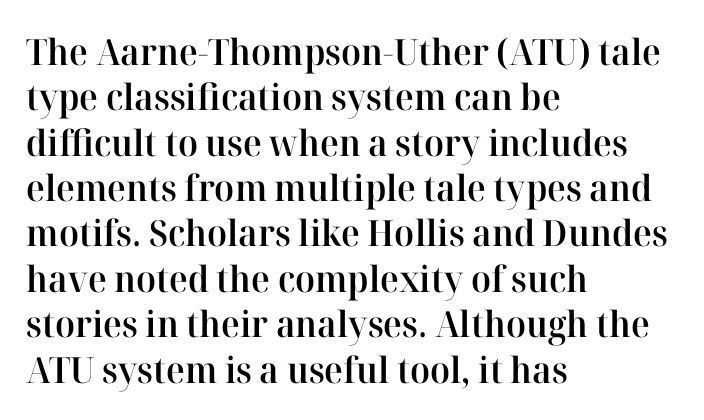
{"serif": "yes", "italic": "no", "bold": "semi", "weight": "semibold", "width": "normal", "stroke_contrast": "high", "x_height": "medium", "monospaced": "no", "underline": "no", "align": "left", "line_spacing": "normal", "line_spacing_ratio": 1.26, "letter_spacing": "normal", "letter_spacing_em": 0.0, "glyph_px": 36}
